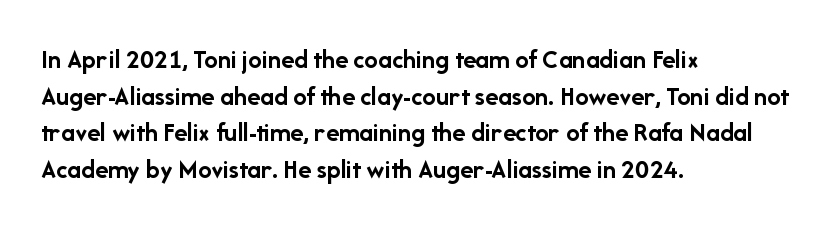
Q: Is the text bold? A: Yes.
Q: Is the text italic (slanted)? A: No, it is upright.
Q: Is the text underlined? A: No.
Q: How is the paragraph aligned? A: Left-aligned.
Q: Is the spacing between letters normal or unusually wide? A: Normal.
Q: Is the spacing between lines tight, normal or loose? A: Normal.
